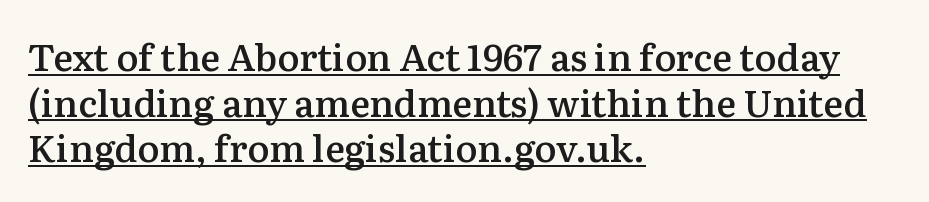
Summary of weight: moderately heavy, a semibold. Short note: letters normally spaced. This is the regular roman posture of the typeface. Notice how the passage keeps a crisp vertical edge on the left only. Observe the serifs anchoring each vertical stroke in this sample. The letters advance in unequal steps, a hallmark of proportional type.
